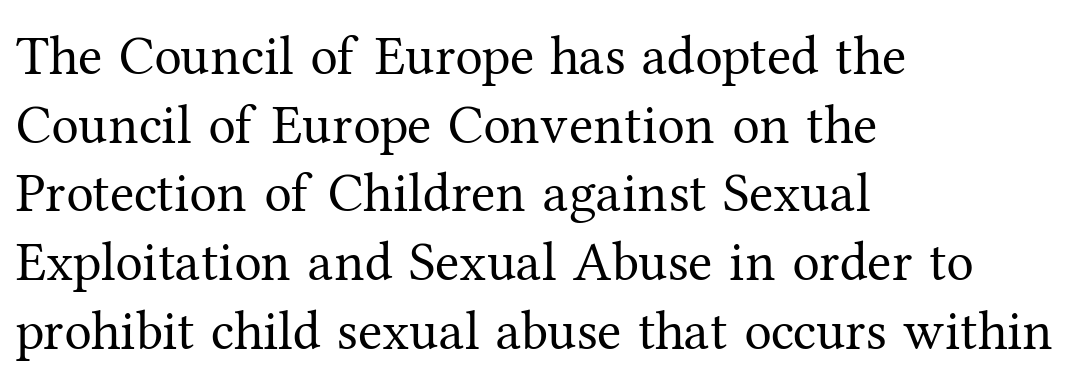
The image shows 55 px regular-weight serif type, upright; set left-aligned, normal line spacing (1.25x), normal letter spacing, not underlined; medium stroke contrast and a medium x-height.
